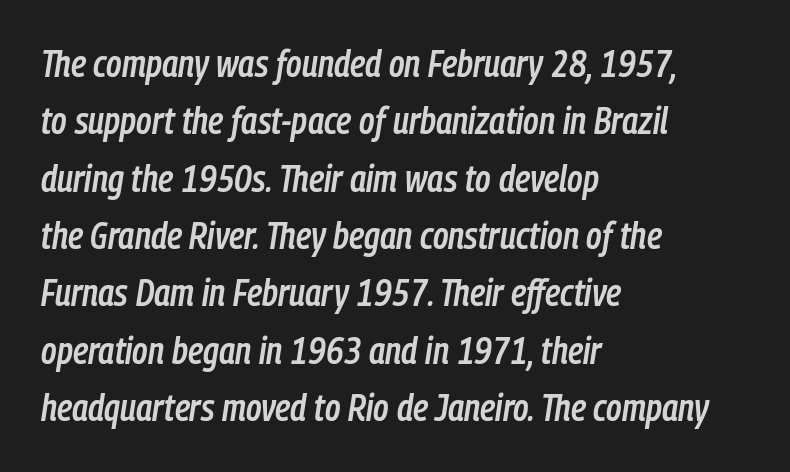
The image shows 37 px semibold, condensed type, italic (leaning right); set left-aligned, normal line spacing (1.55x), normal letter spacing, not underlined; low stroke contrast and a medium x-height.
